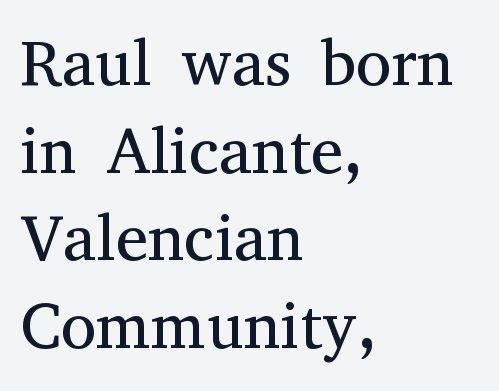
{"serif": "yes", "italic": "no", "bold": "no", "weight": "regular", "width": "normal", "stroke_contrast": "medium", "x_height": "medium", "monospaced": "no", "underline": "no", "align": "left", "line_spacing": "normal", "line_spacing_ratio": 1.35, "letter_spacing": "normal", "letter_spacing_em": 0.0, "glyph_px": 65}
